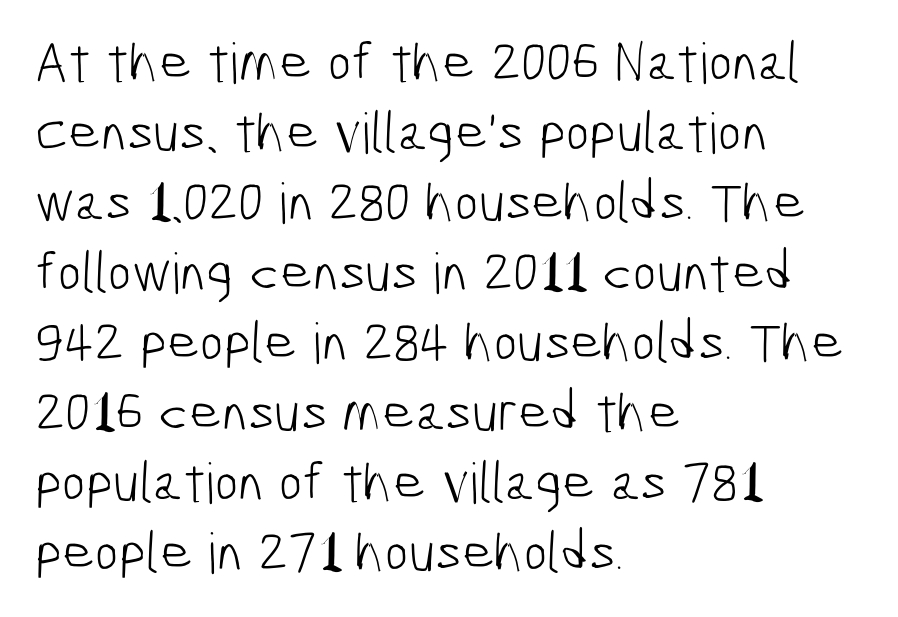
The image shows 56 px light, condensed sans-serif type; set left-aligned, normal line spacing (1.25x), normal letter spacing, not underlined; low stroke contrast and a medium x-height.
